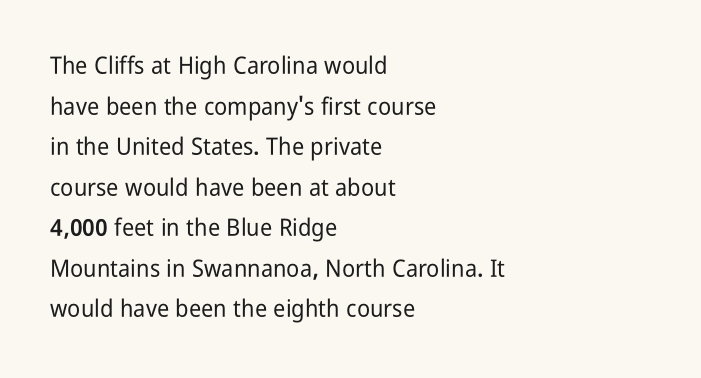
The block of text has a typical density, with ordinary space between rows. The paragraph shown leans on its left margin. Descenders are the only things crossing below the line. Nothing unusual about the tracking: characters are spaced as the font intends. These lines were composed using upright roman letters.
